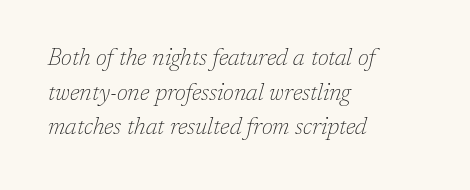
{"italic": "yes", "lean": "right", "slant_degrees": 17, "bold": "no", "underline": "no", "align": "left", "line_spacing": "normal", "line_spacing_ratio": 1.51, "letter_spacing": "normal", "letter_spacing_em": 0.0, "glyph_px": 23}
